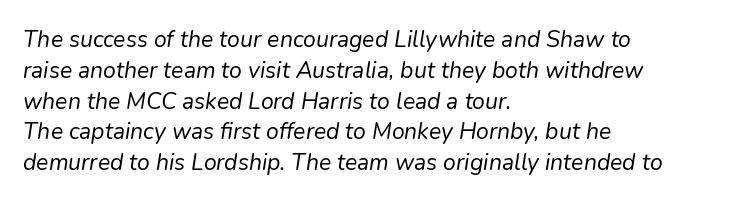
{"italic": "yes", "lean": "right", "slant_degrees": 9, "bold": "no", "underline": "no", "align": "left", "line_spacing": "normal", "line_spacing_ratio": 1.34, "letter_spacing": "normal", "letter_spacing_em": 0.0, "glyph_px": 23}
